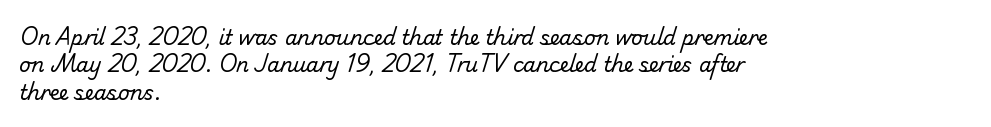
The image shows 20 px text type; set left-aligned, normal line spacing (1.37x), normal letter spacing, not underlined.
